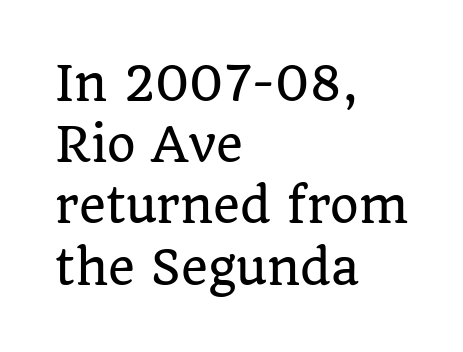
Q: Is the text italic (slanted)? A: No, it is upright.
Q: Is the typeface a serif or a sans-serif typeface? A: Serif.
Q: Is the text underlined? A: No.
Q: How is the paragraph aligned? A: Left-aligned.
Q: Is the spacing between letters normal or unusually wide? A: Normal.
Q: Is the spacing between lines tight, normal or loose? A: Normal.
Q: Width (condensed, normal, or wide)? A: Normal.
Q: Stroke contrast? A: Low.
Q: x-height? A: Large.
Q: Monospaced? A: No.
